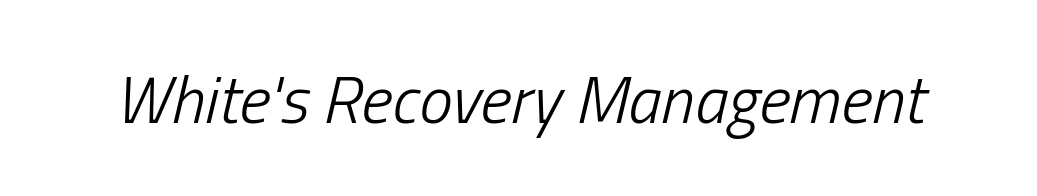
Q: Is the text bold? A: No.
Q: Is the text italic (slanted)? A: Yes, it leans right by about 13 degrees.
Q: Is the text underlined? A: No.
Q: Is the spacing between letters normal or unusually wide? A: Normal.
Q: Width (condensed, normal, or wide)? A: Condensed.
Q: Stroke contrast? A: Low.
Q: x-height? A: Medium.
Q: Monospaced? A: No.
